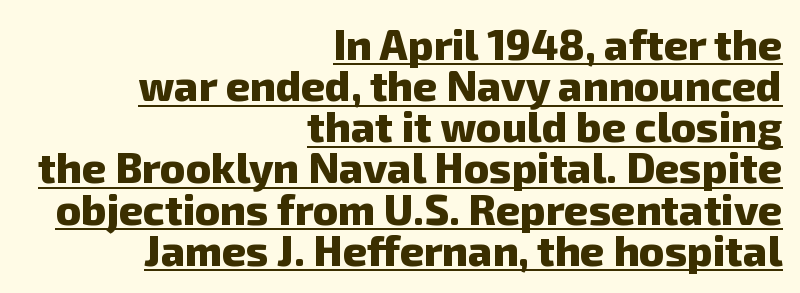
Serif or sans? Sans — the stroke terminals are bare. These lines are set flush right with a ragged left edge. A rule runs beneath these lines of type. Character widths vary here, with narrow letters taking less room than wide ones. Successive baselines arrive quickly, one right under another.
